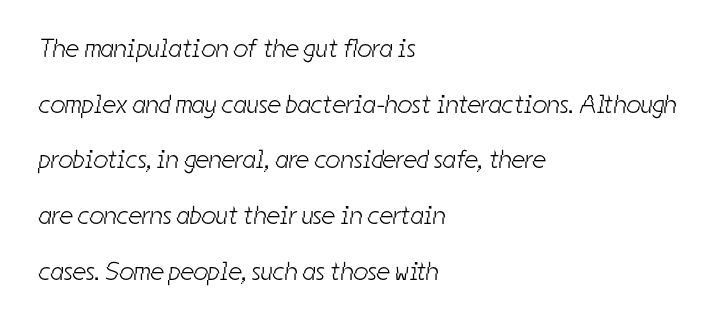
The paragraph has a hard left edge and a soft right edge. Clear beneath every line of the passage. The horizontal fit of the characters is conventional and even. A quiet, ordinary-to-light weight characterises the typeface.
